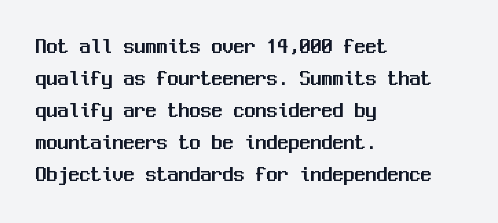
{"italic": "no", "underline": "no", "align": "left", "line_spacing": "normal", "line_spacing_ratio": 1.45, "letter_spacing": "normal", "letter_spacing_em": 0.0, "glyph_px": 22}
